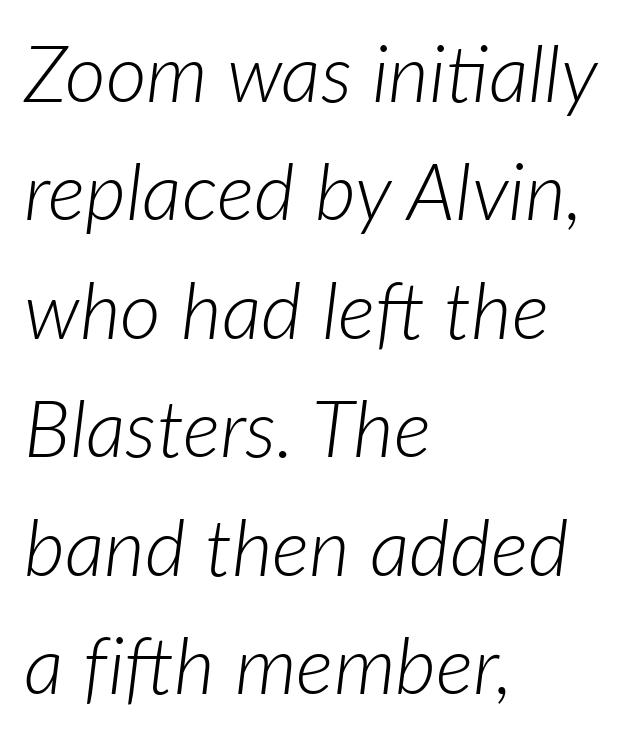
The image shows 79 px light type, italic (leaning right); set left-aligned, normal line spacing (1.5x), normal letter spacing, not underlined; low stroke contrast and a medium x-height.
